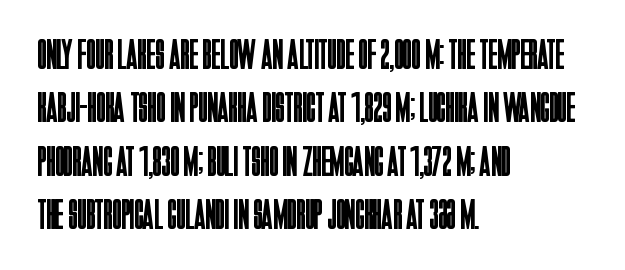
The image shows 42 px regular-weight, condensed sans-serif type, upright; set left-aligned, normal line spacing (1.27x), normal letter spacing, not underlined; low stroke contrast and a large x-height.
